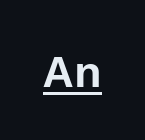
{"serif": "no", "italic": "no", "width": "normal", "stroke_contrast": "low", "x_height": "medium", "monospaced": "no", "underline": "yes", "letter_spacing": "normal", "letter_spacing_em": 0.0, "glyph_px": 45}
